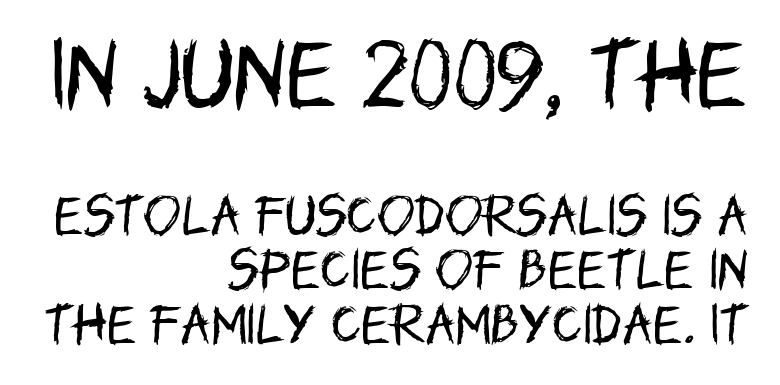
Q: Is the text bold? A: No.
Q: Is the text italic (slanted)? A: No, it is upright.
Q: Is the typeface a serif or a sans-serif typeface? A: Sans-serif.
Q: Is the text underlined? A: No.
Q: How is the paragraph aligned? A: Right-aligned.
Q: Is the spacing between letters normal or unusually wide? A: Normal.
Q: Which block of text is set in a larger size, the first (top) or the second (bottom)? A: The first (top) one.
Q: Width (condensed, normal, or wide)? A: Condensed.
Q: Stroke contrast? A: Low.
Q: x-height? A: Large.
Q: Monospaced? A: No.
